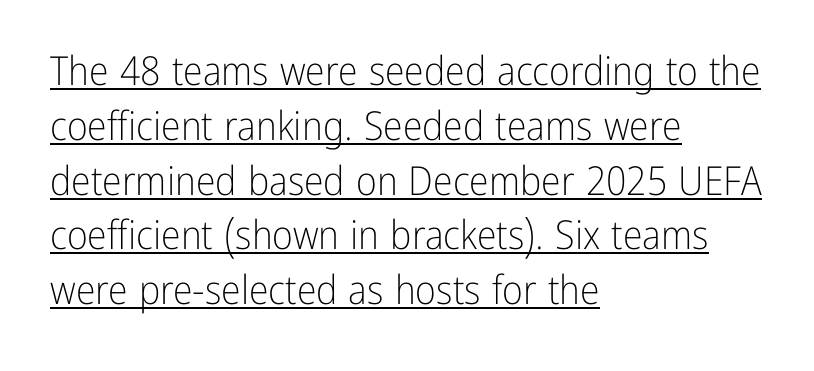
{"serif": "no", "italic": "no", "bold": "no", "weight": "light", "width": "condensed", "stroke_contrast": "low", "x_height": "medium", "monospaced": "no", "underline": "yes", "align": "left", "line_spacing": "normal", "line_spacing_ratio": 1.37, "letter_spacing": "normal", "letter_spacing_em": 0.0, "glyph_px": 40}
